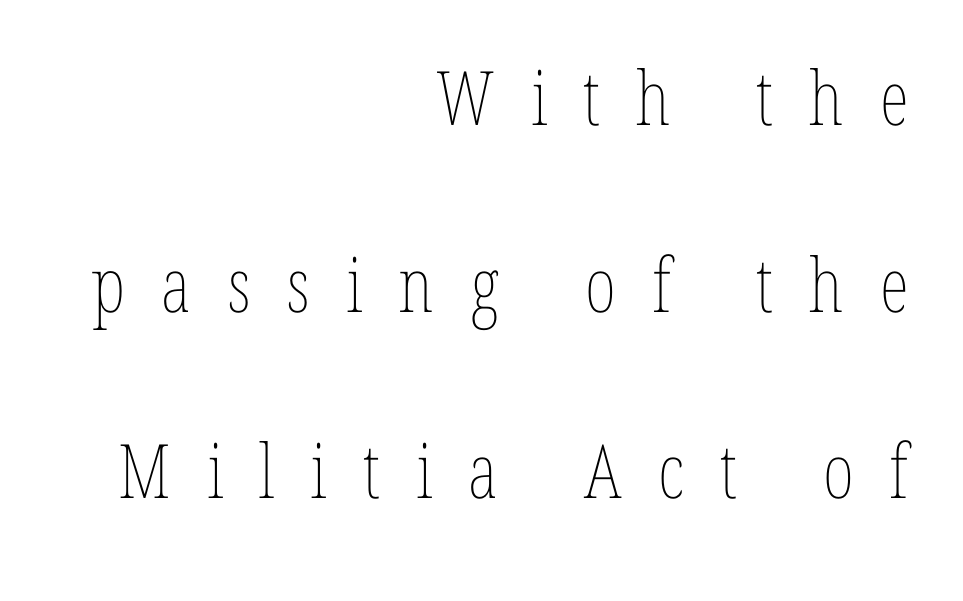
Q: Is the text bold? A: No.
Q: Is the text italic (slanted)? A: No, it is upright.
Q: Is the text underlined? A: No.
Q: How is the paragraph aligned? A: Right-aligned.
Q: Is the spacing between letters normal or unusually wide? A: Unusually wide.
Q: Is the spacing between lines tight, normal or loose? A: Loose.
Q: Width (condensed, normal, or wide)? A: Condensed.
Q: Stroke contrast? A: Low.
Q: x-height? A: Medium.
Q: Monospaced? A: No.
